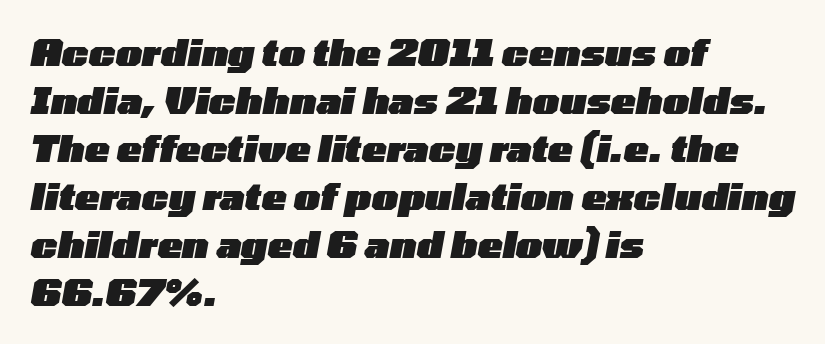
The image shows 37 px heavy, wide type, italic (leaning right); set left-aligned, normal line spacing (1.3x), normal letter spacing, not underlined; low stroke contrast and a medium x-height.
